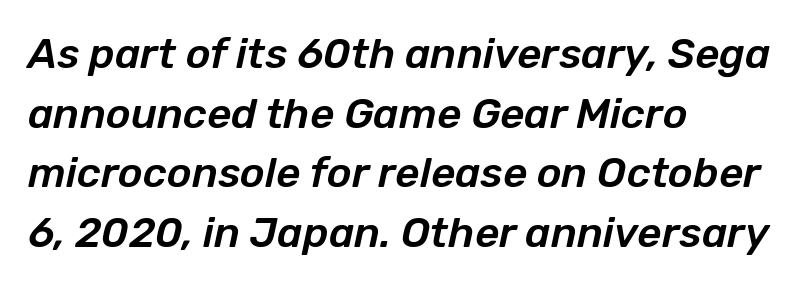
The image shows 42 px text type, italic (leaning right); set left-aligned, normal line spacing (1.42x), normal letter spacing, not underlined; low stroke contrast and a medium x-height.
